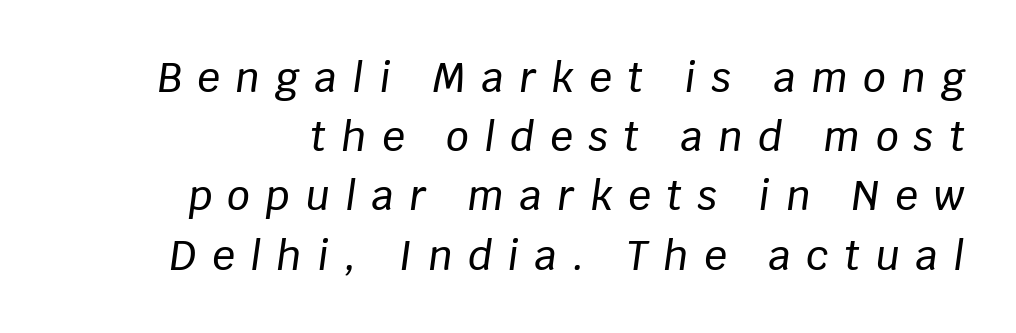
Q: Is the text italic (slanted)? A: Yes, it leans right by about 8 degrees.
Q: Is the text underlined? A: No.
Q: How is the paragraph aligned? A: Right-aligned.
Q: Is the spacing between letters normal or unusually wide? A: Unusually wide.
Q: Is the spacing between lines tight, normal or loose? A: Normal.
Q: Width (condensed, normal, or wide)? A: Normal.
Q: Stroke contrast? A: Low.
Q: x-height? A: Large.
Q: Monospaced? A: No.
